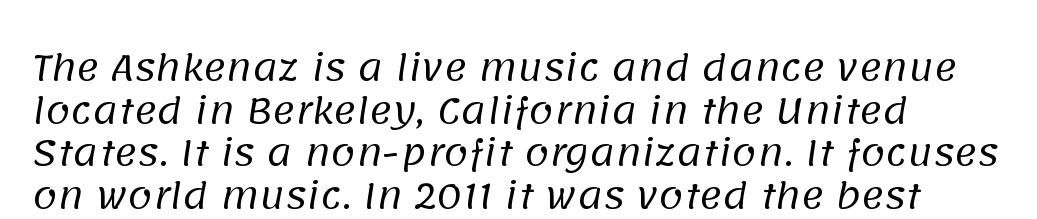
The image shows 35 px regular-weight sans-serif type; set line spacing 1.22x, normal letter spacing, not underlined; low stroke contrast and a large x-height.
